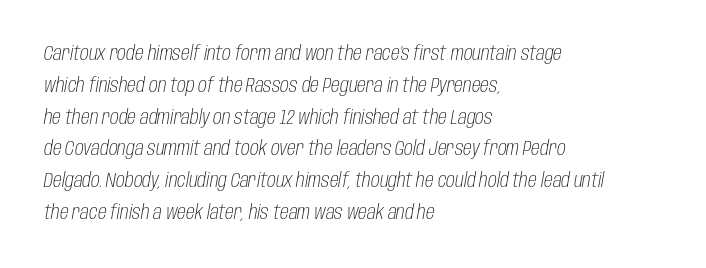
The image shows 20 px text type, italic (leaning right); set left-aligned, normal line spacing (1.59x), normal letter spacing, not underlined.
